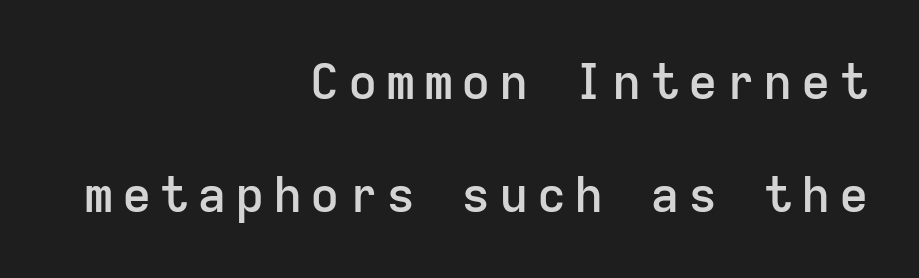
The image shows 49 px semibold sans-serif type, upright, monospaced; set right-aligned, loose line spacing (2.31x), not underlined; low stroke contrast and a medium x-height.
